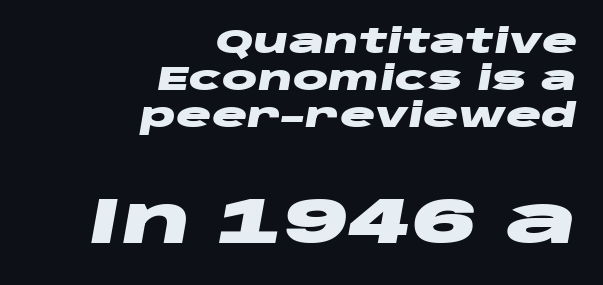
The image shows 66 px heavy, wide type, italic (leaning right); set right-aligned, tight line spacing (1.12x), normal letter spacing, not underlined; the second (bottom) block is 2.0x larger; low stroke contrast and a large x-height.
